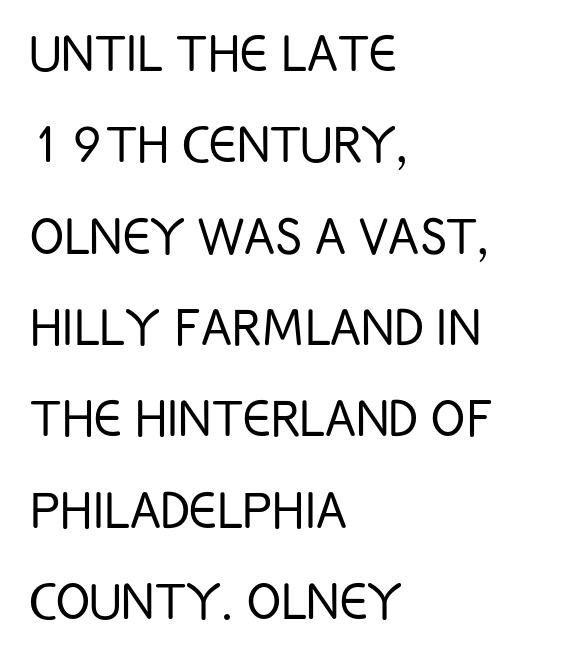
The letters carry no serifs — their stems end cleanly without finishing strokes. Italic: no, the glyphs are upright roman. Short and long lines alike share a common starting point at left. Note the varied advance widths — an 'i' is clearly narrower than an 'm'. Nobody touched the tracking dial on this one. Honestly, the row spacing looks completely unremarkable.
